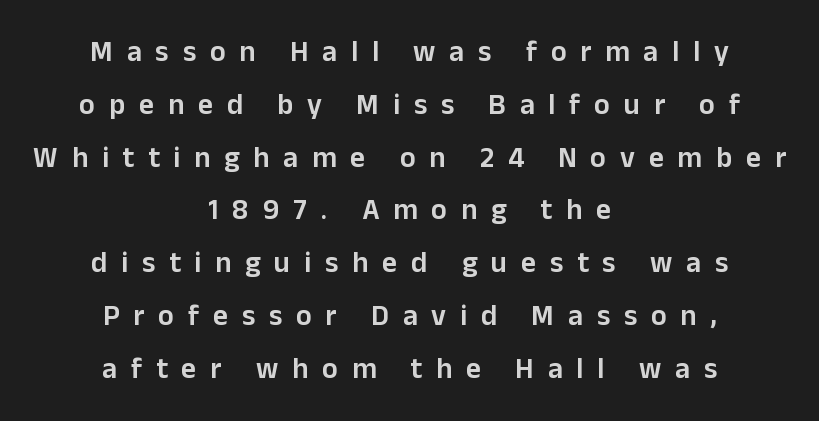
This rendering uses center alignment, leaving both contours irregular but symmetric. Type style note: lacks serifs. Character widths vary here, with narrow letters taking less room than wide ones. This is the regular roman posture of the typeface.
